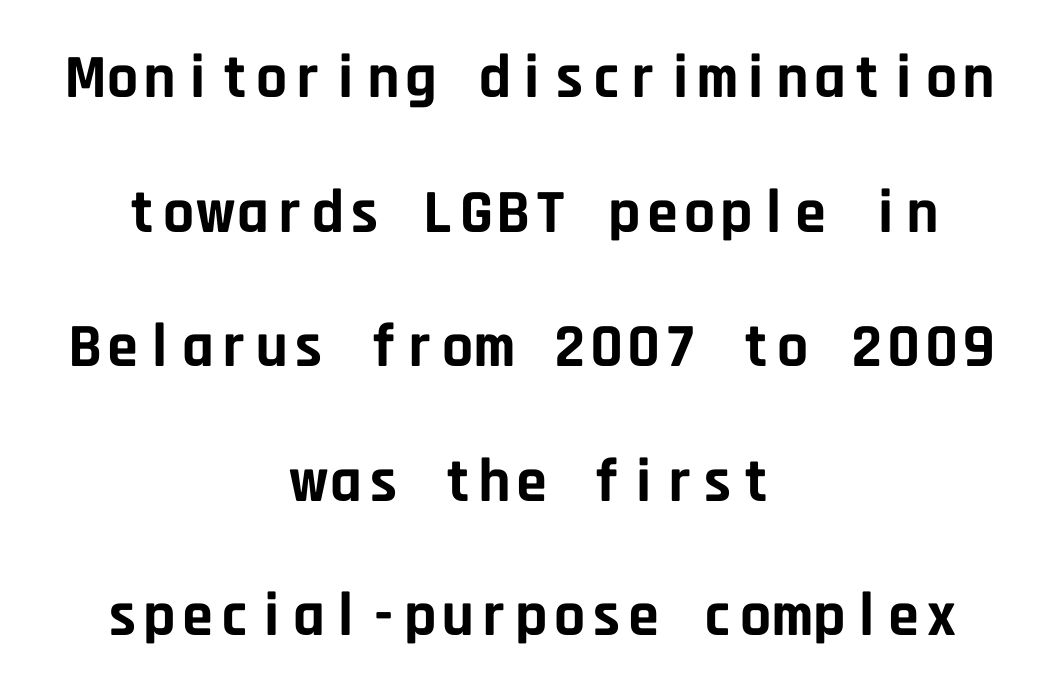
The image shows 62 px bold sans-serif type, upright, monospaced; set centered, loose line spacing (2.17x), normal letter spacing, not underlined; low stroke contrast and a large x-height.
